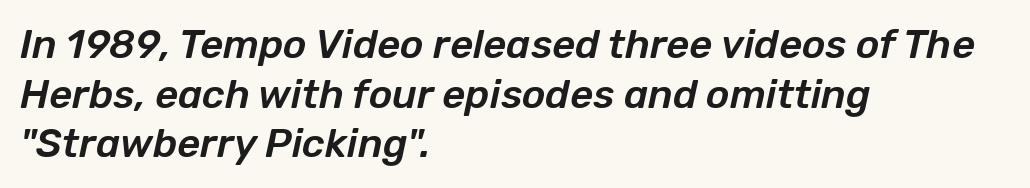
You can tell it's italic because the verticals aren't actually vertical. Horizontal alignment here is leftward, the default for most running prose. The letterforms sit shoulder to shoulder at normal distance. The glyphs are unaccompanied by any horizontal stroke below them.
